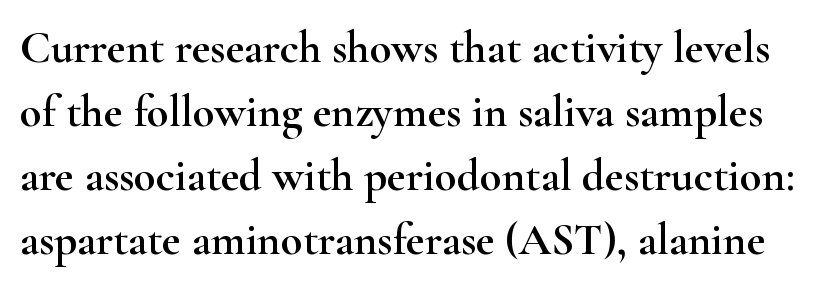
Q: Is the text italic (slanted)? A: No, it is upright.
Q: Is the typeface a serif or a sans-serif typeface? A: Serif.
Q: Is the text underlined? A: No.
Q: Is the spacing between letters normal or unusually wide? A: Normal.
Q: Is the spacing between lines tight, normal or loose? A: Normal.
Q: Width (condensed, normal, or wide)? A: Wide.
Q: Stroke contrast? A: High.
Q: x-height? A: Small.
Q: Monospaced? A: No.
